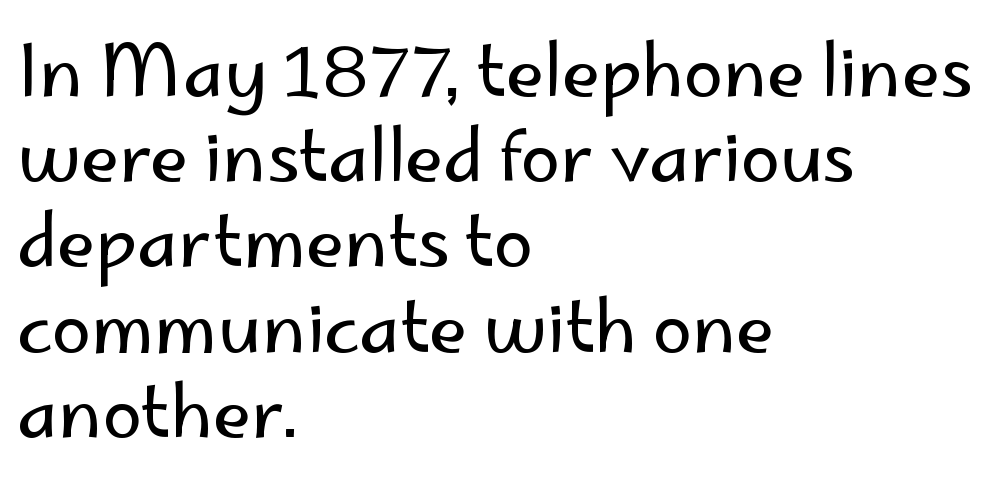
{"serif": "no", "italic": "no", "bold": "no", "weight": "regular", "width": "normal", "stroke_contrast": "low", "x_height": "small", "monospaced": "no", "underline": "no", "align": "left", "line_spacing_ratio": 1.2, "letter_spacing": "normal", "letter_spacing_em": 0.0, "glyph_px": 71}
